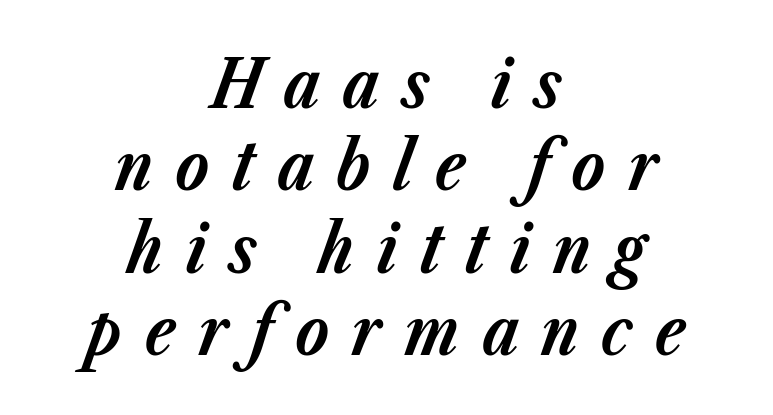
Q: Is the text bold? A: Yes.
Q: Is the text italic (slanted)? A: Yes, it leans right by about 23 degrees.
Q: Is the text underlined? A: No.
Q: How is the paragraph aligned? A: Centered.
Q: Is the spacing between letters normal or unusually wide? A: Unusually wide.
Q: Width (condensed, normal, or wide)? A: Normal.
Q: Stroke contrast? A: Low.
Q: x-height? A: Medium.
Q: Monospaced? A: No.
